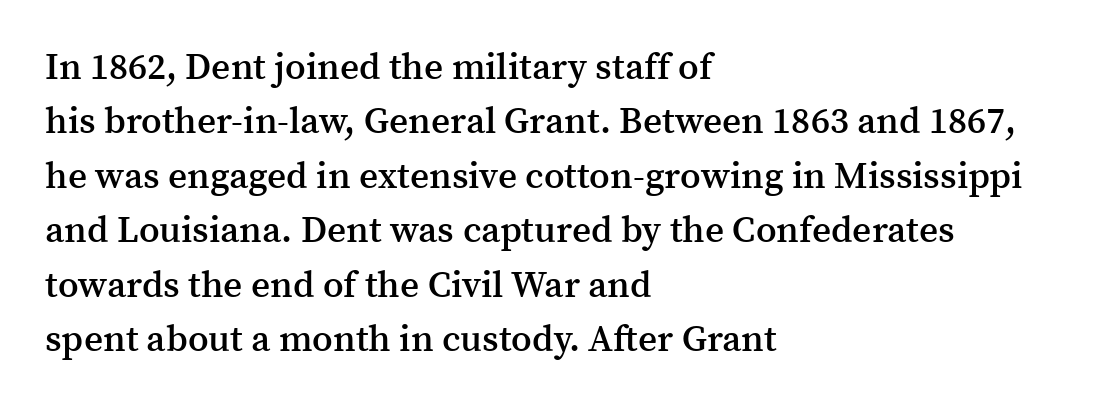
{"serif": "yes", "italic": "no", "bold": "semi", "weight": "semibold", "width": "normal", "stroke_contrast": "medium", "x_height": "medium", "monospaced": "no", "underline": "no", "align": "left", "line_spacing": "normal", "line_spacing_ratio": 1.47, "letter_spacing": "normal", "letter_spacing_em": 0.0, "glyph_px": 37}
